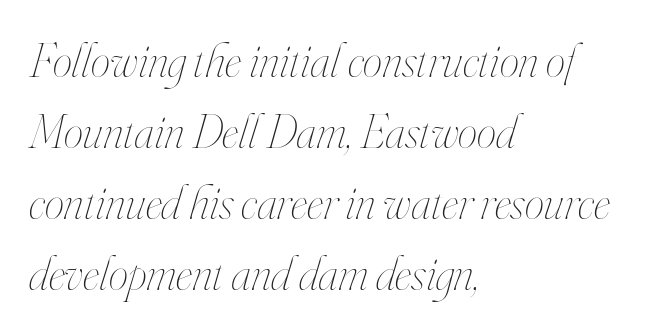
{"italic": "yes", "lean": "right", "slant_degrees": 16, "bold": "no", "weight": "thin", "width": "condensed", "stroke_contrast": "high", "x_height": "small", "monospaced": "no", "underline": "no", "align": "left", "line_spacing": "normal", "line_spacing_ratio": 1.45, "letter_spacing": "normal", "letter_spacing_em": 0.0, "glyph_px": 49}
